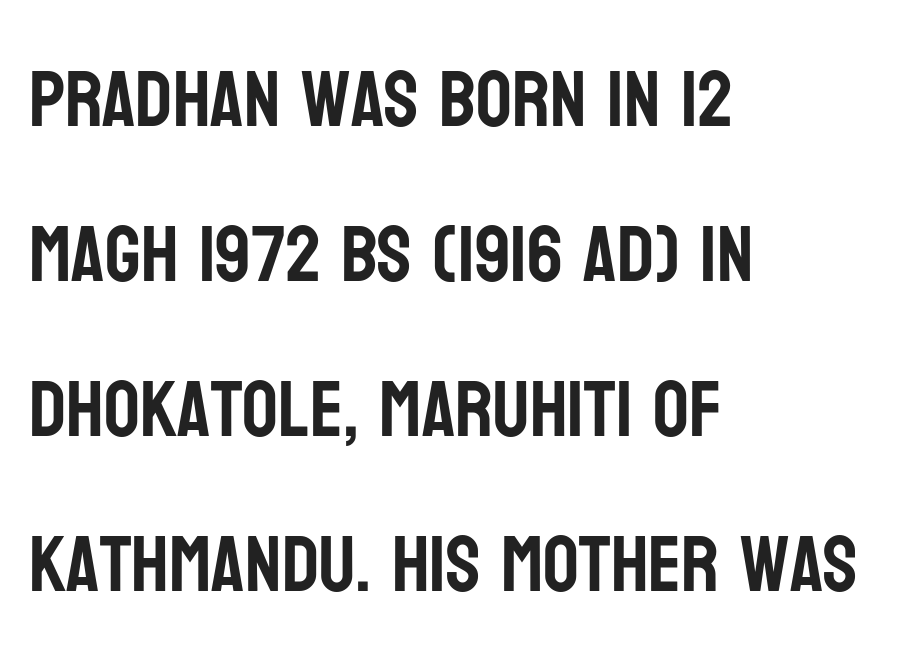
Spacing verdict: proportional, widths tailored to each character. Horizontal alignment here is leftward, the default for most running prose. Baseline-to-baseline distance is far greater than the letter height. The passage shown is typeset with a sans-serif family.
